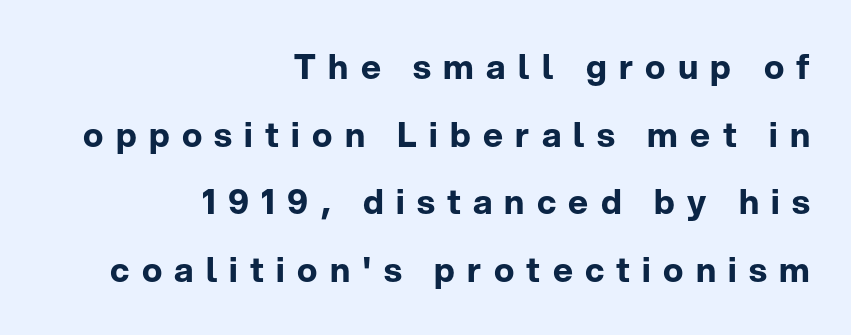
The letters advance in unequal steps, a hallmark of proportional type. A student would call this right alignment; a typographer would say flush right, rag left. The line texture is sparse and dotted thanks to wide tracking. Note: no serifs on the glyphs. Successive baselines arrive slowly, with a big drop between each. Ordinary non-slanted type is in use.
